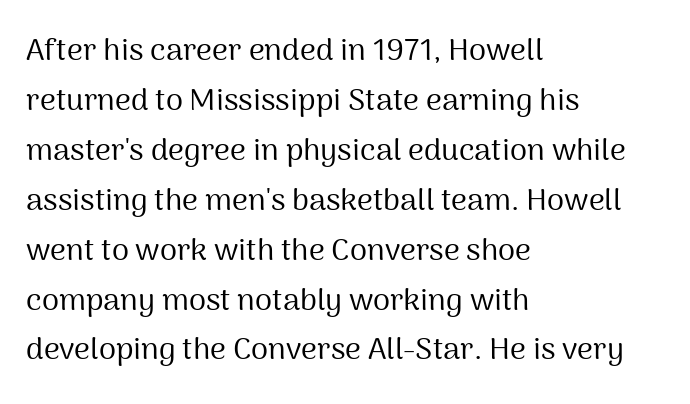
Q: Is the text bold? A: No.
Q: Is the text italic (slanted)? A: No, it is upright.
Q: Is the typeface a serif or a sans-serif typeface? A: Sans-serif.
Q: Is the text underlined? A: No.
Q: How is the paragraph aligned? A: Left-aligned.
Q: Is the spacing between letters normal or unusually wide? A: Normal.
Q: Is the spacing between lines tight, normal or loose? A: Normal.
Q: Width (condensed, normal, or wide)? A: Normal.
Q: Stroke contrast? A: Medium.
Q: x-height? A: Medium.
Q: Monospaced? A: No.
